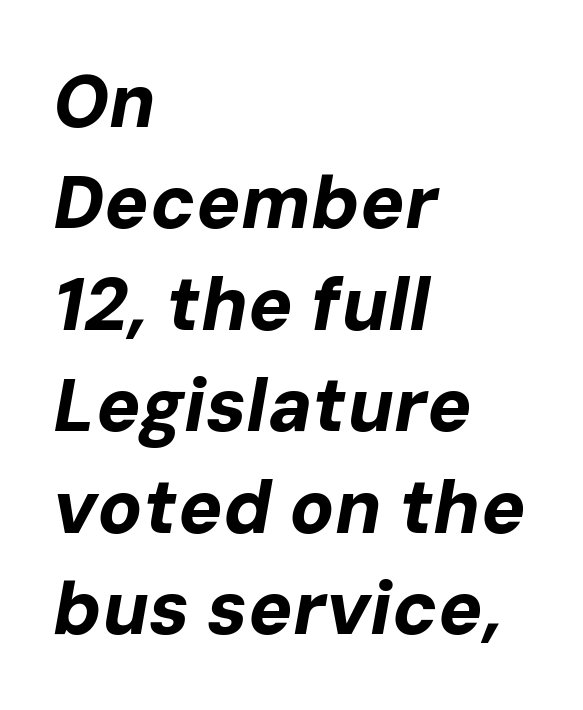
Q: Is the text bold? A: Yes.
Q: Is the text italic (slanted)? A: Yes, it leans right by about 10 degrees.
Q: Is the text underlined? A: No.
Q: How is the paragraph aligned? A: Left-aligned.
Q: Is the spacing between letters normal or unusually wide? A: Normal.
Q: Is the spacing between lines tight, normal or loose? A: Normal.
Q: Width (condensed, normal, or wide)? A: Normal.
Q: Stroke contrast? A: Low.
Q: x-height? A: Medium.
Q: Monospaced? A: No.
